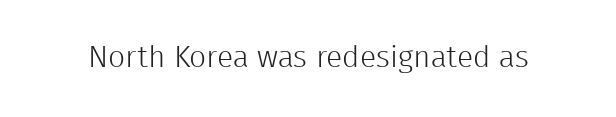
The image shows 30 px light sans-serif type, upright; set normal letter spacing, not underlined; low stroke contrast and a medium x-height.
